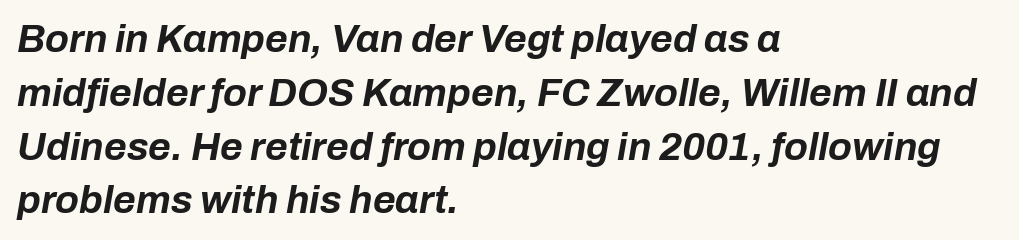
Q: Is the text bold? A: Yes.
Q: Is the text italic (slanted)? A: Yes, it leans right by about 10 degrees.
Q: Is the text underlined? A: No.
Q: How is the paragraph aligned? A: Left-aligned.
Q: Is the spacing between letters normal or unusually wide? A: Normal.
Q: Is the spacing between lines tight, normal or loose? A: Normal.
Q: Width (condensed, normal, or wide)? A: Normal.
Q: Stroke contrast? A: Low.
Q: x-height? A: Medium.
Q: Monospaced? A: No.
